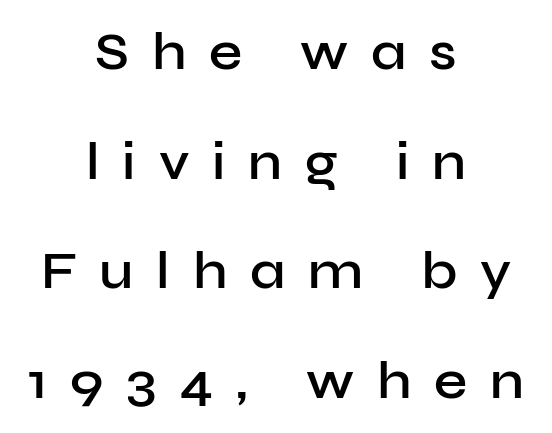
The words here are not underlined. A fair bit of extra ink — the face is semibold, not bold. This rendering employs a face without finishing strokes, i.e., a sans-serif. Notice how the passage keeps no hard edge, just a central spine.
